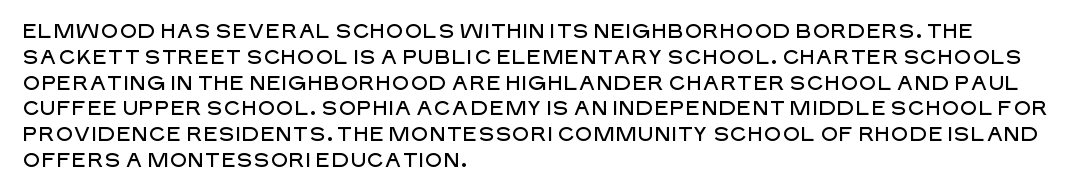
{"italic": "no", "underline": "no", "align": "left", "line_spacing": "normal", "line_spacing_ratio": 1.29, "letter_spacing": "normal", "letter_spacing_em": 0.0, "glyph_px": 20}
